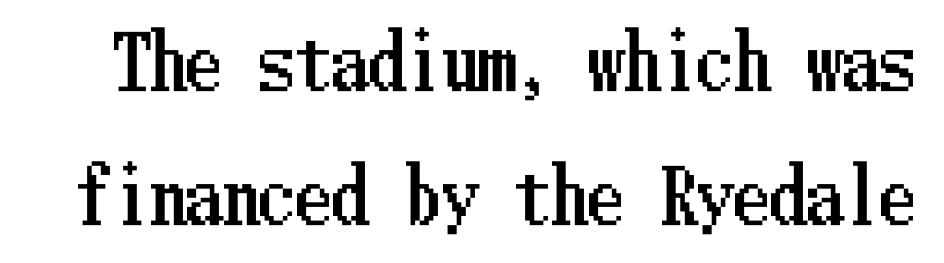
Q: Is the text italic (slanted)? A: No, it is upright.
Q: Is the text underlined? A: No.
Q: Is the spacing between letters normal or unusually wide? A: Normal.
Q: Width (condensed, normal, or wide)? A: Condensed.
Q: Stroke contrast? A: Low.
Q: x-height? A: Medium.
